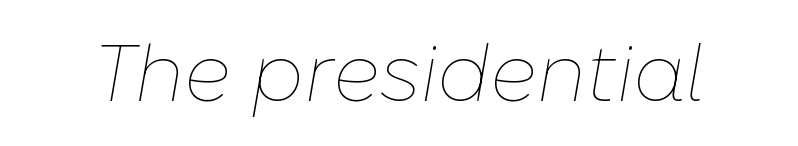
Letter spacing: default. Varying glyph widths throughout — classic text-font behaviour. Compared with ordinary roman type, these characters are visibly tilted. The letters look calm and open, with moderate or lighter stems. Plain, unruled lines of type.
